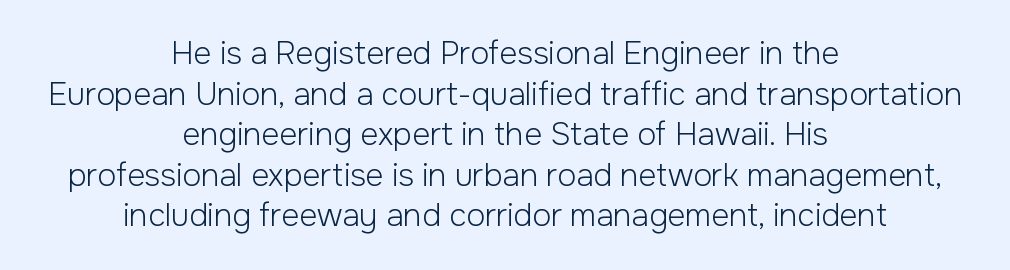
Q: Is the text bold? A: No.
Q: Is the text italic (slanted)? A: No, it is upright.
Q: Is the typeface a serif or a sans-serif typeface? A: Sans-serif.
Q: Is the text underlined? A: No.
Q: How is the paragraph aligned? A: Centered.
Q: Is the spacing between letters normal or unusually wide? A: Normal.
Q: Is the spacing between lines tight, normal or loose? A: Normal.
Q: Width (condensed, normal, or wide)? A: Normal.
Q: Stroke contrast? A: Low.
Q: x-height? A: Medium.
Q: Monospaced? A: No.
